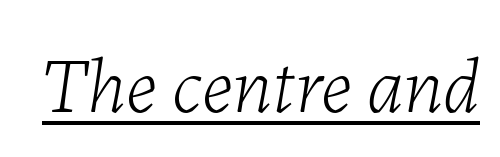
The image shows 79 px light type, italic (leaning right); set normal letter spacing, underlined; low stroke contrast and a medium x-height.
